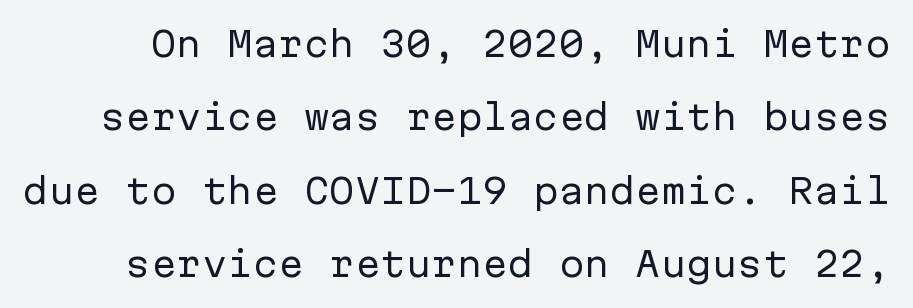
{"serif": "no", "italic": "no", "bold": "no", "weight": "regular", "width": "normal", "stroke_contrast": "low", "x_height": "medium", "monospaced": "yes", "underline": "no", "line_spacing": "loose", "line_spacing_ratio": 2.16, "letter_spacing": "normal", "letter_spacing_em": 0.0, "glyph_px": 34}
